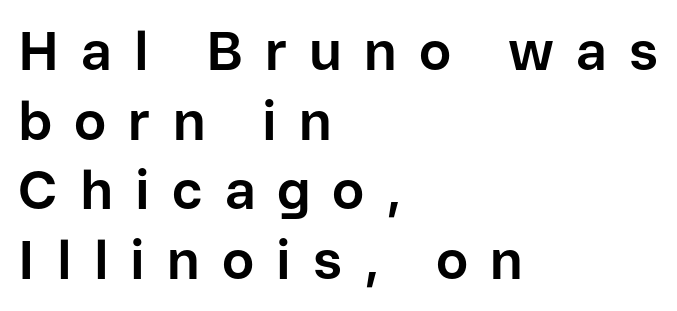
{"serif": "no", "italic": "no", "bold": "yes", "weight": "bold", "width": "normal", "stroke_contrast": "low", "x_height": "medium", "monospaced": "no", "underline": "no", "align": "left", "line_spacing": "normal", "line_spacing_ratio": 1.29, "letter_spacing": "wide", "letter_spacing_em": 0.41, "glyph_px": 54}
